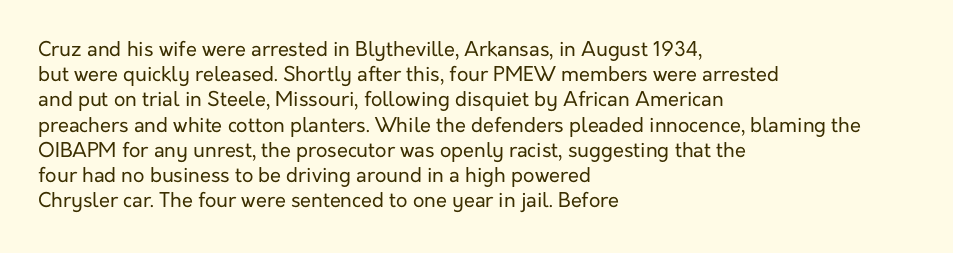
The image shows 20 px text type, upright; set left-aligned, normal line spacing (1.26x), normal letter spacing, not underlined.
